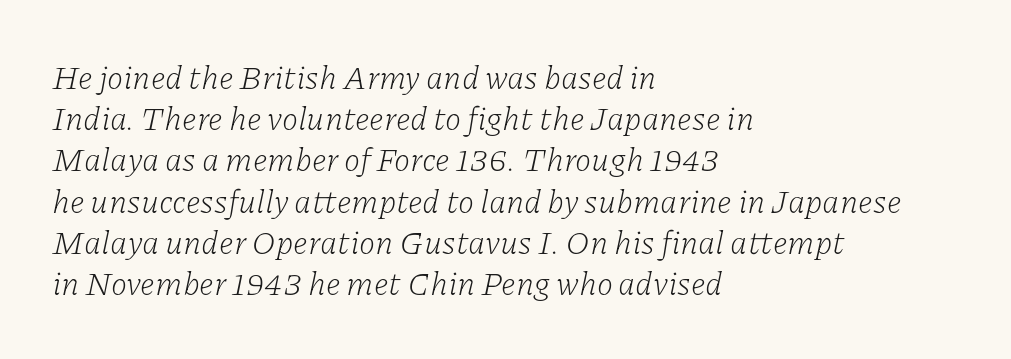
The image shows 33 px light serif type, italic (leaning right); set left-aligned, normal line spacing (1.25x), normal letter spacing, not underlined; low stroke contrast and a medium x-height.
